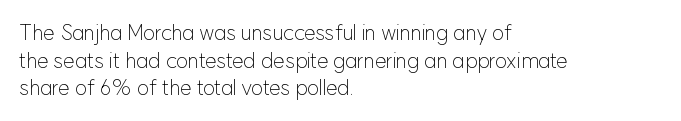
Teacher's note: observe the even left margin — that is flush-left alignment. The line texture is even and compact thanks to regular tracking. The lettering stays uniformly vertical, giving the passage a roman look. The baseline area is clear.
